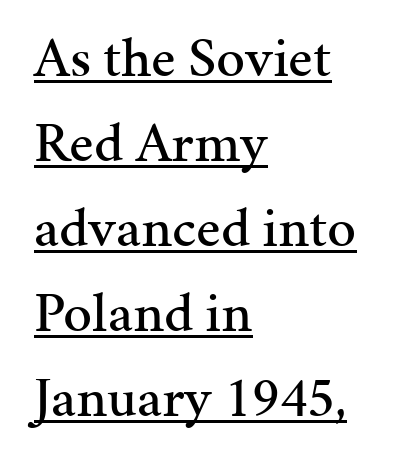
This block has exactly the height ordinary leading produces. Leftover space on each line is placed entirely after the last word. This sample has the flowing, uneven cadence of proportional lettering. Short note: letters normally spaced.
